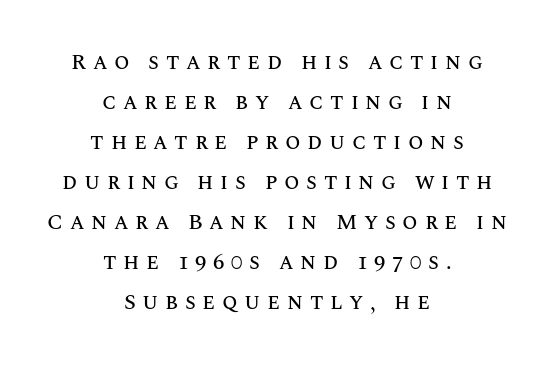
The image shows 22 px text type, upright; set centered, line spacing 1.82x, unusually wide letter spacing (+0.3 em), not underlined.
